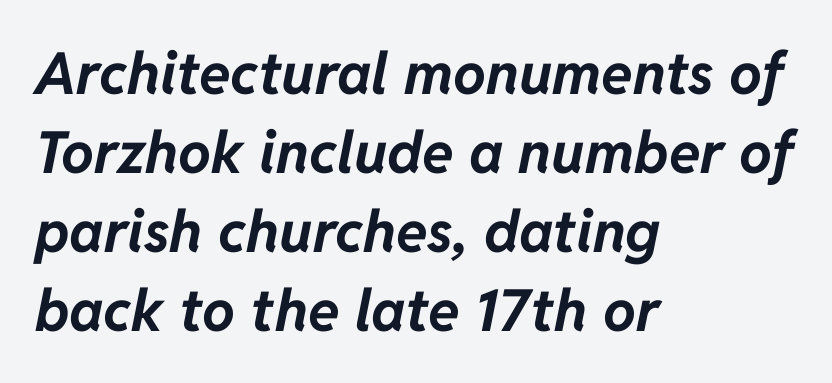
Notice how the passage keeps a crisp vertical edge on the left only. The gap between lines stays unmarked. Every character sits at an angle, as italics do. Proportional: the letters do not fall into vertical columns.
